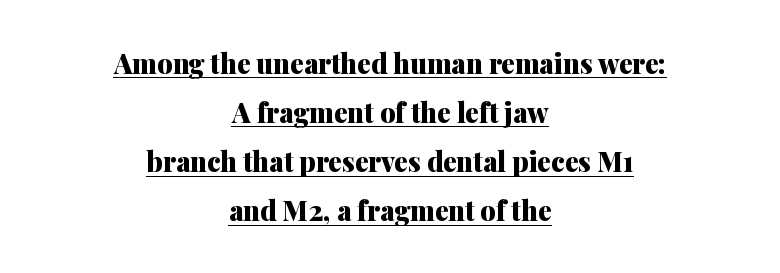
{"italic": "no", "bold": "yes", "underline": "yes", "align": "center", "line_spacing_ratio": 1.82, "letter_spacing": "normal", "letter_spacing_em": 0.0, "glyph_px": 27}
